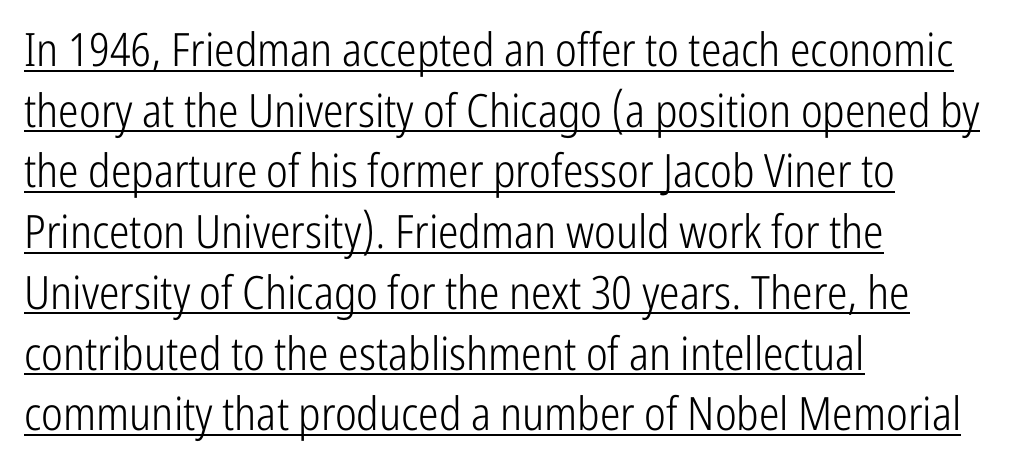
The image shows 46 px light, condensed sans-serif type, upright; set left-aligned, normal line spacing (1.32x), normal letter spacing, underlined; low stroke contrast and a medium x-height.
